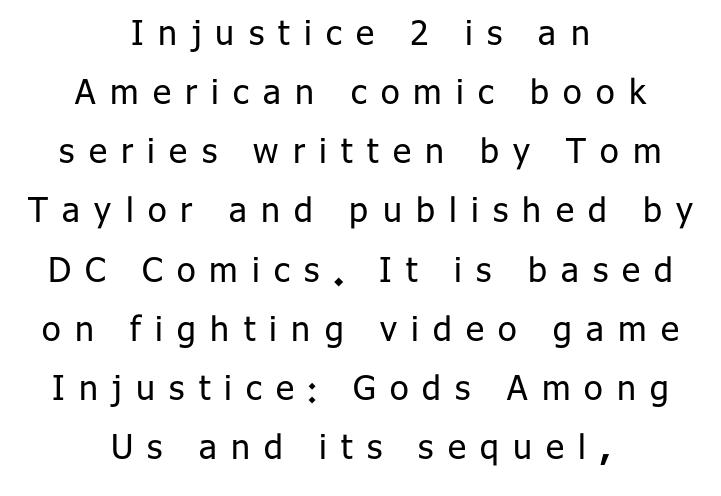
Q: Is the text bold? A: No.
Q: Is the text italic (slanted)? A: No, it is upright.
Q: Is the typeface a serif or a sans-serif typeface? A: Sans-serif.
Q: Is the text underlined? A: No.
Q: How is the paragraph aligned? A: Centered.
Q: Is the spacing between letters normal or unusually wide? A: Unusually wide.
Q: Width (condensed, normal, or wide)? A: Normal.
Q: Stroke contrast? A: Low.
Q: x-height? A: Medium.
Q: Monospaced? A: No.
